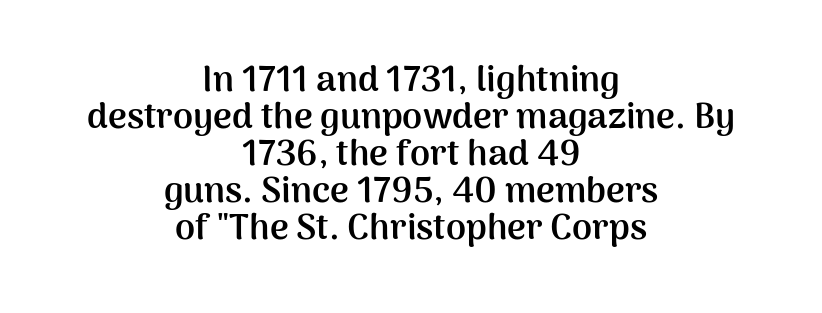
Q: Is the text bold? A: Yes.
Q: Is the text italic (slanted)? A: No, it is upright.
Q: Is the typeface a serif or a sans-serif typeface? A: Sans-serif.
Q: Is the text underlined? A: No.
Q: How is the paragraph aligned? A: Centered.
Q: Is the spacing between letters normal or unusually wide? A: Normal.
Q: Is the spacing between lines tight, normal or loose? A: Tight.
Q: Width (condensed, normal, or wide)? A: Normal.
Q: Stroke contrast? A: Medium.
Q: x-height? A: Medium.
Q: Monospaced? A: No.
